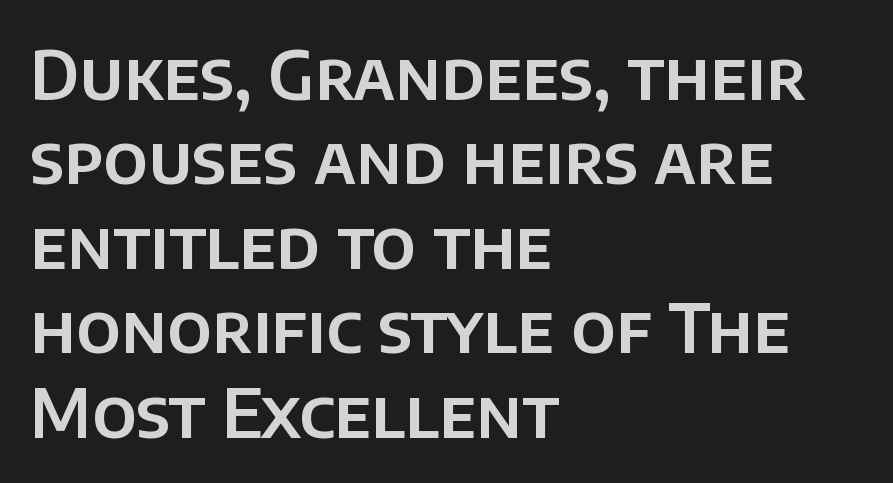
Q: Is the text italic (slanted)? A: No, it is upright.
Q: Is the typeface a serif or a sans-serif typeface? A: Sans-serif.
Q: Is the text underlined? A: No.
Q: How is the paragraph aligned? A: Left-aligned.
Q: Is the spacing between letters normal or unusually wide? A: Normal.
Q: Is the spacing between lines tight, normal or loose? A: Normal.
Q: Width (condensed, normal, or wide)? A: Normal.
Q: Stroke contrast? A: Low.
Q: x-height? A: Large.
Q: Monospaced? A: No.
